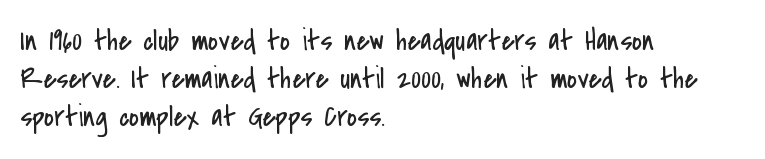
{"serif": "no", "italic": "no", "bold": "no", "weight": "regular", "width": "condensed", "stroke_contrast": "low", "x_height": "small", "monospaced": "no", "underline": "no", "align": "left", "line_spacing": "normal", "line_spacing_ratio": 1.27, "letter_spacing": "normal", "letter_spacing_em": 0.0, "glyph_px": 30}
